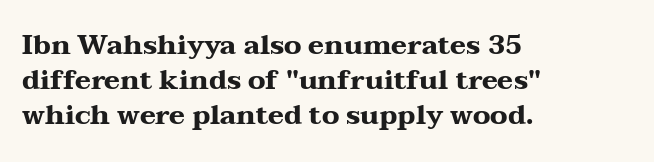
{"italic": "no", "bold": "yes", "underline": "no", "align": "left", "line_spacing": "normal", "line_spacing_ratio": 1.3, "letter_spacing": "normal", "letter_spacing_em": 0.0, "glyph_px": 27}
